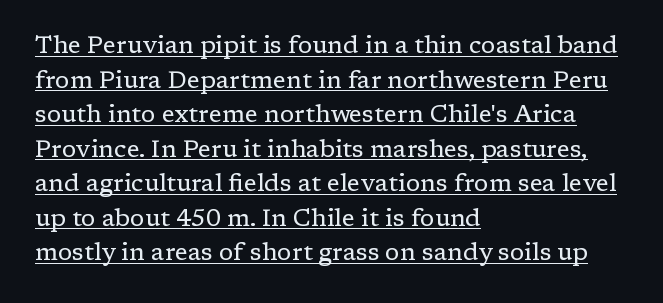
The image shows 24 px text type, upright; set left-aligned, normal line spacing (1.44x), normal letter spacing, underlined.
